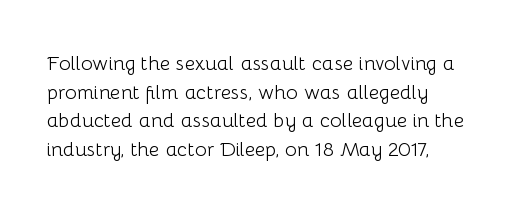
The letters look calm and open, with moderate or lighter stems. The line texture is even and compact thanks to regular tracking. Anything drawn beneath the words? Only blank space. Reading down the column, the eye jumps a familiar distance to each next line.
